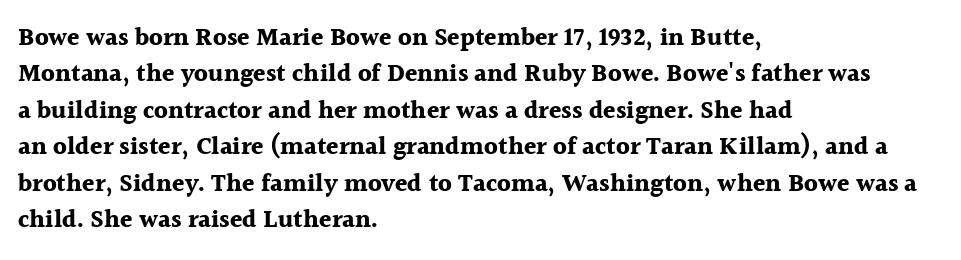
The image shows 25 px bold type, upright; set left-aligned, normal line spacing (1.46x), normal letter spacing, not underlined.
